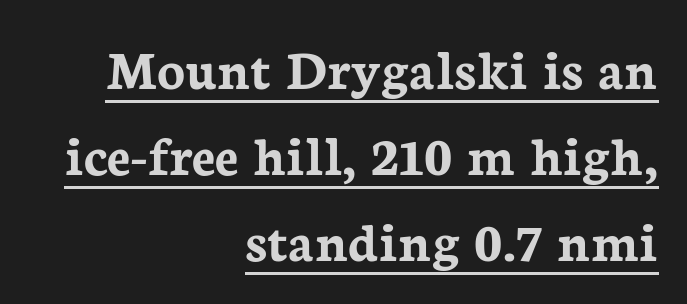
Q: Is the text bold? A: Yes.
Q: Is the text italic (slanted)? A: No, it is upright.
Q: Is the typeface a serif or a sans-serif typeface? A: Serif.
Q: Is the text underlined? A: Yes.
Q: How is the paragraph aligned? A: Right-aligned.
Q: Is the spacing between letters normal or unusually wide? A: Normal.
Q: Is the spacing between lines tight, normal or loose? A: Normal.
Q: Width (condensed, normal, or wide)? A: Normal.
Q: Stroke contrast? A: Low.
Q: x-height? A: Medium.
Q: Monospaced? A: No.
